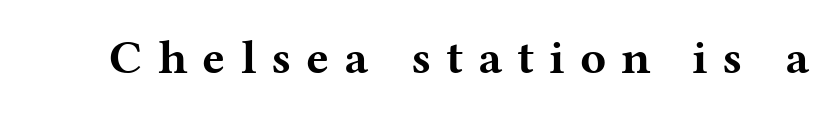
The image shows 48 px bold, wide serif type, upright; set unusually wide letter spacing (+0.31 em), not underlined; medium stroke contrast and a medium x-height.
